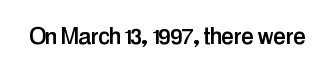
A typesetter would mark this as roman, not italic. The type is set solid horizontally, with unmodified tracking. Plain, unruled lines of type. The passage shown is typeset with a sans-serif family.
